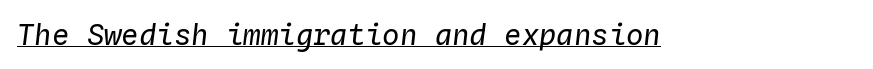
Q: Is the text bold? A: No.
Q: Is the text italic (slanted)? A: Yes, it leans right by about 4 degrees.
Q: Is the text underlined? A: Yes.
Q: Is the spacing between letters normal or unusually wide? A: Normal.
Q: Width (condensed, normal, or wide)? A: Normal.
Q: Stroke contrast? A: Low.
Q: x-height? A: Medium.
Q: Monospaced? A: Yes.
